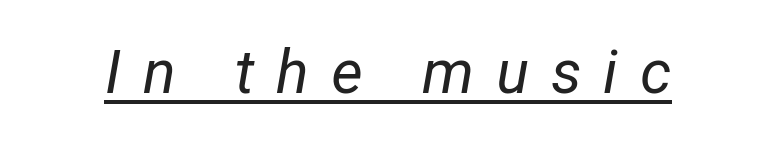
{"italic": "yes", "lean": "right", "slant_degrees": 12, "bold": "no", "weight": "regular", "width": "normal", "stroke_contrast": "low", "x_height": "medium", "monospaced": "no", "underline": "yes", "letter_spacing": "wide", "letter_spacing_em": 0.36, "glyph_px": 61}
